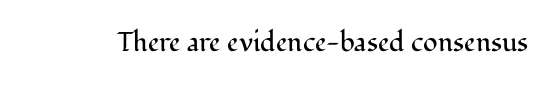
{"italic": "no", "bold": "no", "underline": "no", "letter_spacing": "normal", "letter_spacing_em": 0.0, "glyph_px": 27}
